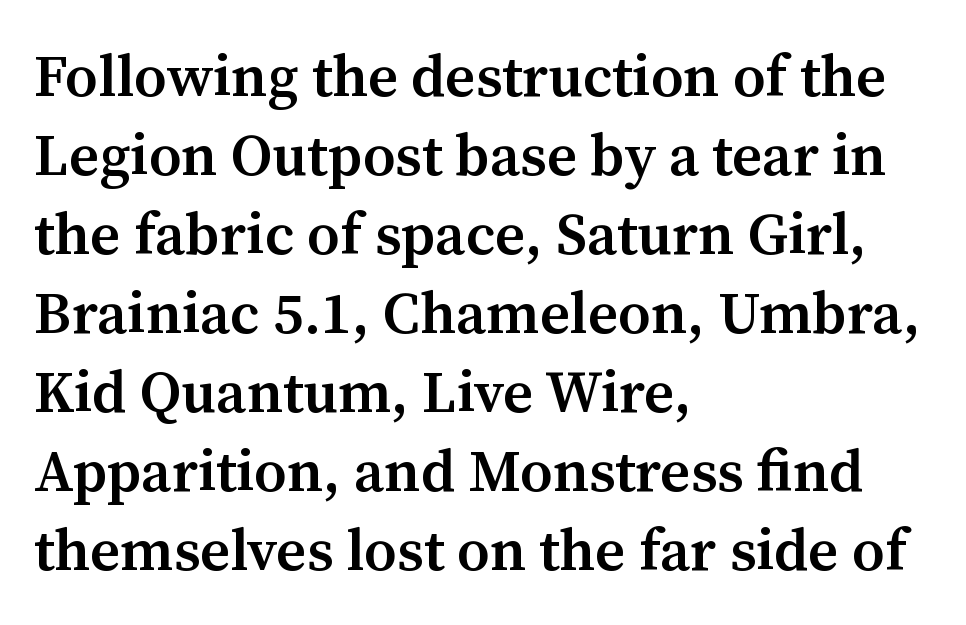
{"serif": "yes", "italic": "no", "bold": "semi", "weight": "semibold", "width": "normal", "stroke_contrast": "medium", "x_height": "medium", "monospaced": "no", "underline": "no", "align": "left", "line_spacing": "normal", "line_spacing_ratio": 1.34, "letter_spacing": "normal", "letter_spacing_em": 0.0, "glyph_px": 59}
